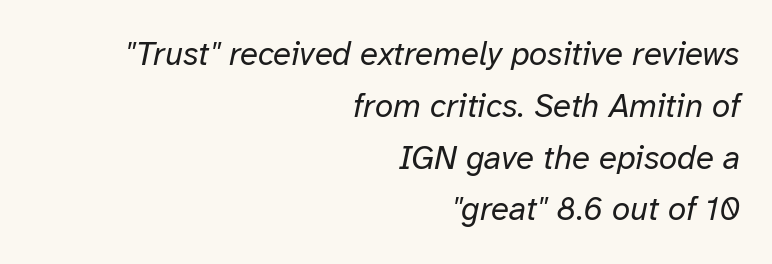
Q: Is the text bold? A: No.
Q: Is the text italic (slanted)? A: Yes, it leans right by about 12 degrees.
Q: Is the text underlined? A: No.
Q: How is the paragraph aligned? A: Right-aligned.
Q: Is the spacing between letters normal or unusually wide? A: Normal.
Q: Is the spacing between lines tight, normal or loose? A: Normal.
Q: Width (condensed, normal, or wide)? A: Normal.
Q: Stroke contrast? A: Low.
Q: x-height? A: Medium.
Q: Monospaced? A: No.
